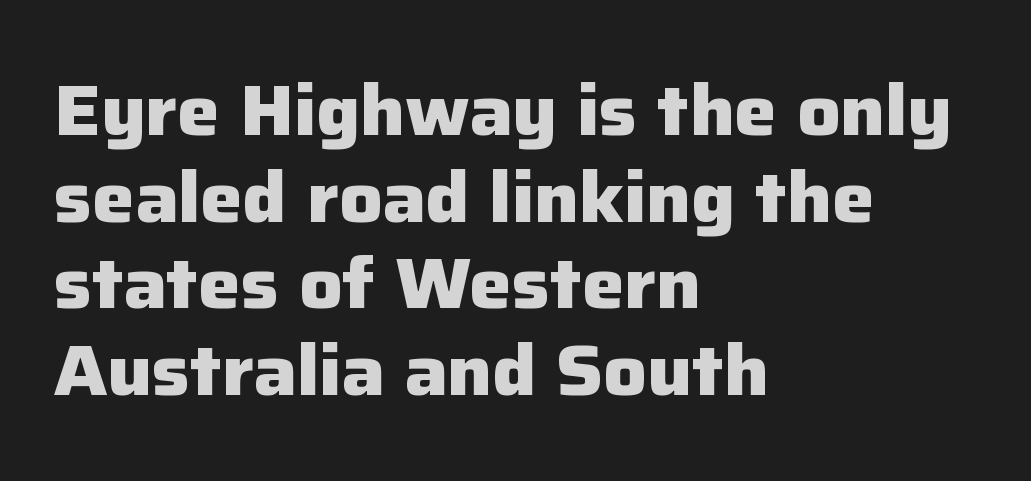
Posture: vertical. The space directly below the letters is spotless. Typographically, this falls in the sans-serif category. A full-strength bold gives these letters their thick strokes. Think of a printed novel: that variable character pitch is what you see here. The setting favours the left margin, as ordinary paragraphs usually do.
